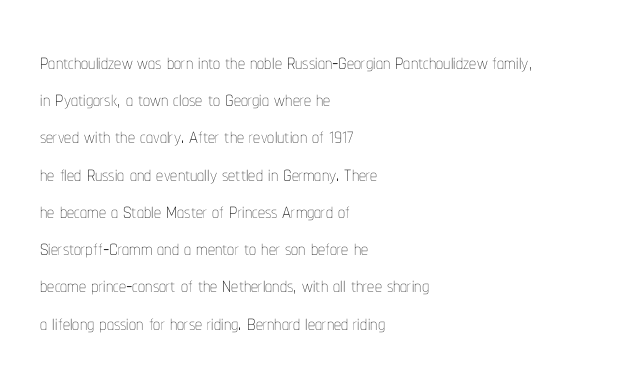
{"italic": "no", "bold": "no", "weight": "thin", "width": "condensed", "stroke_contrast": "low", "x_height": "medium", "monospaced": "no", "underline": "no", "align": "left", "line_spacing": "normal", "line_spacing_ratio": 1.33, "letter_spacing": "normal", "letter_spacing_em": 0.0, "glyph_px": 28}
